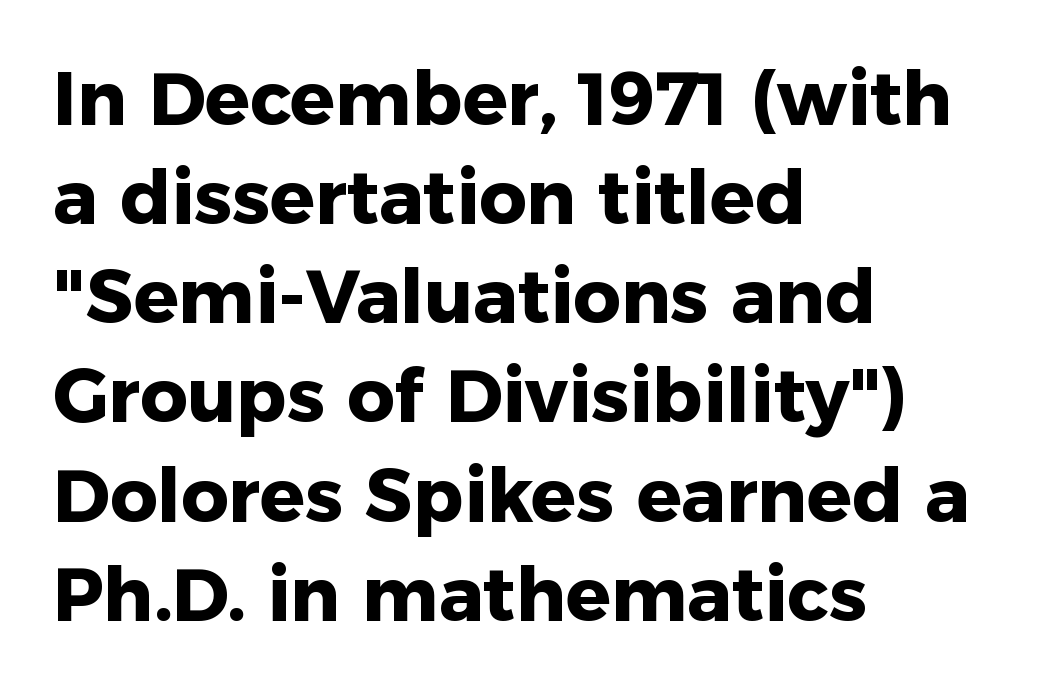
{"serif": "no", "italic": "no", "bold": "yes", "weight": "heavy", "width": "normal", "stroke_contrast": "low", "x_height": "medium", "monospaced": "no", "underline": "no", "align": "left", "line_spacing": "normal", "line_spacing_ratio": 1.34, "letter_spacing": "normal", "letter_spacing_em": 0.0, "glyph_px": 74}
